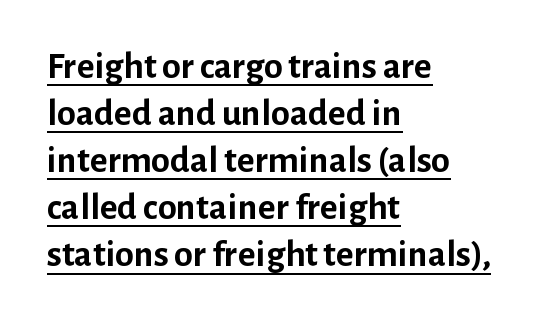
{"serif": "no", "italic": "no", "bold": "yes", "weight": "semibold", "width": "normal", "stroke_contrast": "low", "x_height": "medium", "monospaced": "no", "underline": "yes", "align": "left", "line_spacing_ratio": 1.24, "letter_spacing": "normal", "letter_spacing_em": 0.0, "glyph_px": 38}
